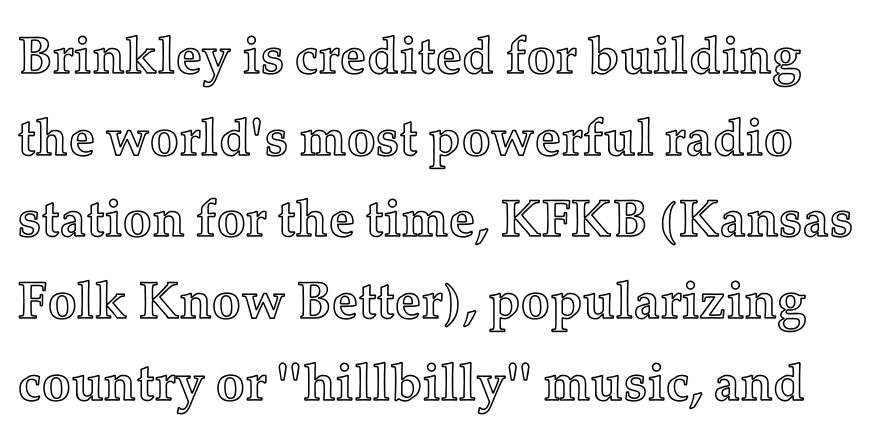
The image shows 52 px text type, upright; set normal line spacing (1.57x), normal letter spacing, not underlined; a medium x-height.
